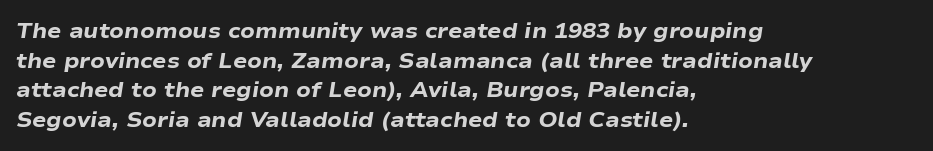
The image shows 21 px bold type, italic (leaning right); set left-aligned, normal line spacing (1.41x), normal letter spacing, not underlined.
